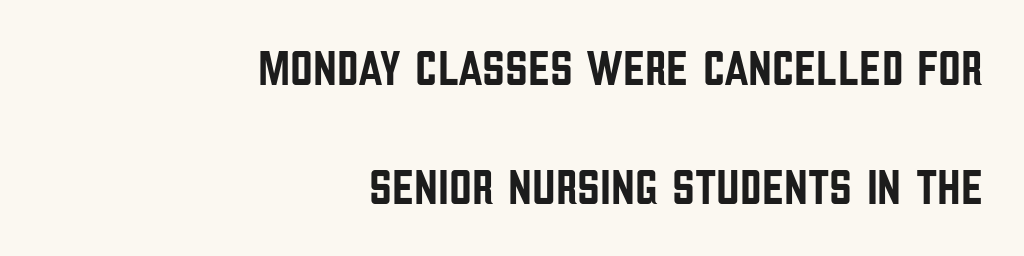
Q: Is the text italic (slanted)? A: No, it is upright.
Q: Is the typeface a serif or a sans-serif typeface? A: Sans-serif.
Q: Is the text underlined? A: No.
Q: How is the paragraph aligned? A: Right-aligned.
Q: Is the spacing between letters normal or unusually wide? A: Normal.
Q: Is the spacing between lines tight, normal or loose? A: Loose.
Q: Width (condensed, normal, or wide)? A: Condensed.
Q: Stroke contrast? A: Low.
Q: x-height? A: Large.
Q: Monospaced? A: No.
